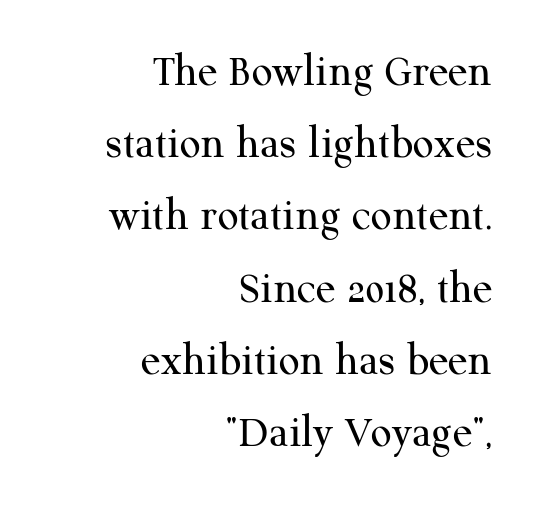
Designer's note — italics off, roman on. Quick note: interline space is typical. How are the letters spaced? Ordinarily, with no added tracking. The baseline area is clear.
